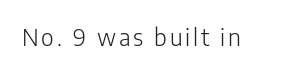
Honestly, there is no underline to notice here at all. This is roman type, the default non-slanted kind. Weight: not bold — regular or lighter.
